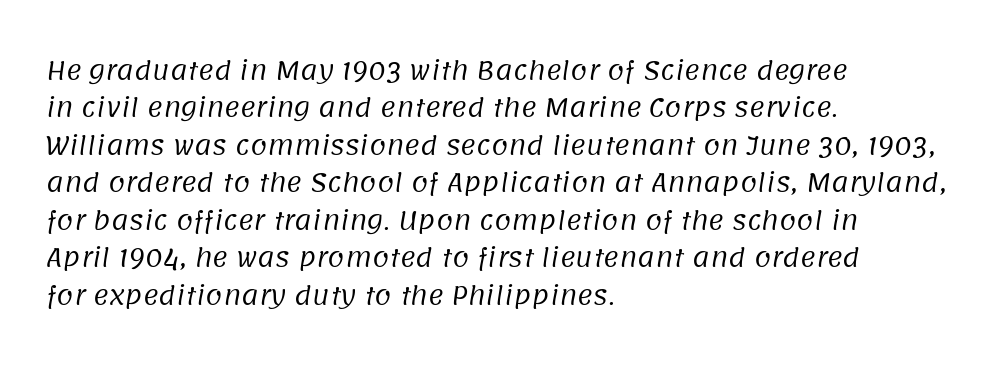
{"bold": "no", "underline": "no", "align": "left", "line_spacing": "normal", "line_spacing_ratio": 1.56, "letter_spacing": "normal", "letter_spacing_em": 0.0, "glyph_px": 24}
